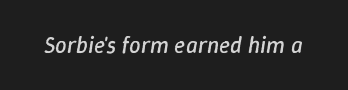
{"italic": "yes", "lean": "right", "slant_degrees": 9, "bold": "no", "underline": "no", "letter_spacing": "normal", "letter_spacing_em": 0.0, "glyph_px": 23}
